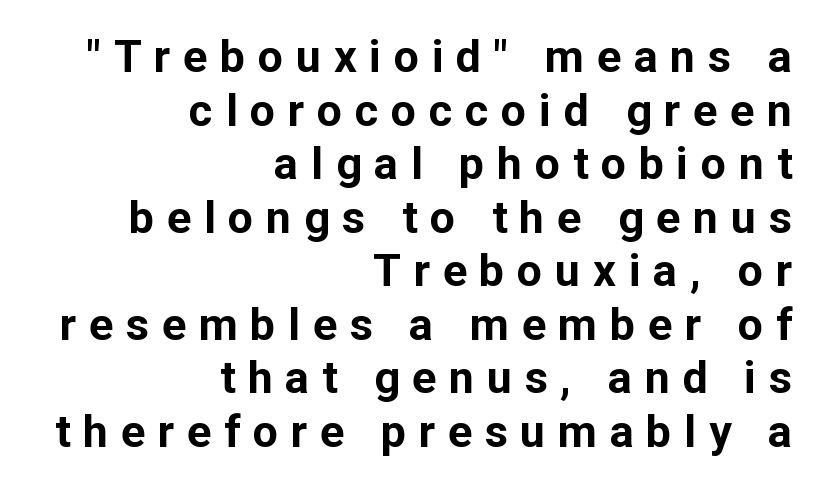
Has an underline been added? It has not. The axis of the letterforms is exactly vertical. Where is the straight margin? On the right. These lines have a slow, spaced-out rhythm from letter to letter. This sample has the flowing, uneven cadence of proportional lettering.
